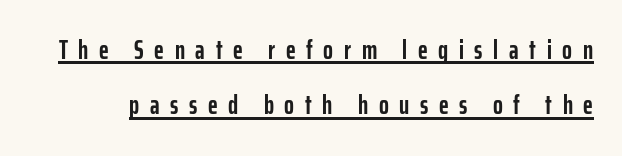
Posture: upright roman. A continuous stroke trails under the words, as in a hyperlink. The face used here has the dense, thick strokes of a bold. The line-height multiplier appears high, well above default. The rendering inserts visible extra space after every character.
